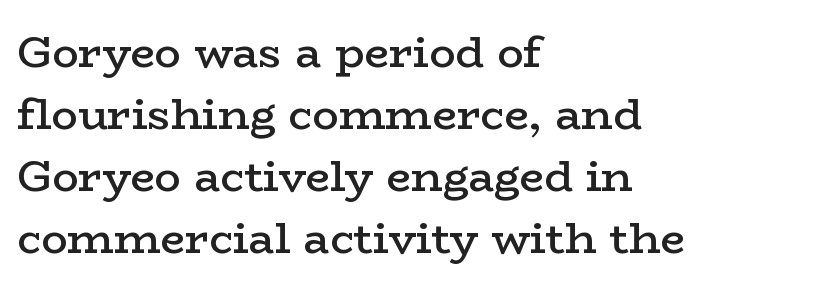
Has an underline been added? It has not. Is this a sans? No — the strokes have serifs. Do the characters align in a grid? No, the font is proportional. Posture: straight, roman, zero tilt.
